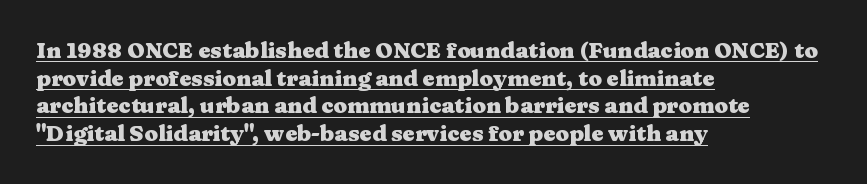
Caption: multi-line text, flush left, ragged right. A roman cut, with each character standing at attention. Glance below the letters and you will spot a drawn line. The face used here has the dense, thick strokes of a bold. Characters follow at the spacing the type designer built in.
